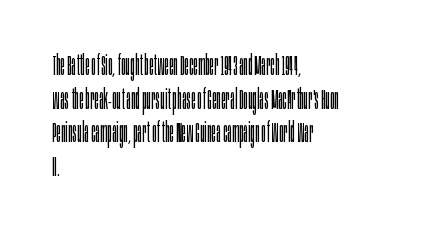
Q: Is the text bold? A: No.
Q: Is the text italic (slanted)? A: No, it is upright.
Q: Is the typeface a serif or a sans-serif typeface? A: Sans-serif.
Q: Is the text underlined? A: No.
Q: How is the paragraph aligned? A: Left-aligned.
Q: Is the spacing between letters normal or unusually wide? A: Normal.
Q: Width (condensed, normal, or wide)? A: Condensed.
Q: Stroke contrast? A: Low.
Q: x-height? A: Large.
Q: Monospaced? A: No.
